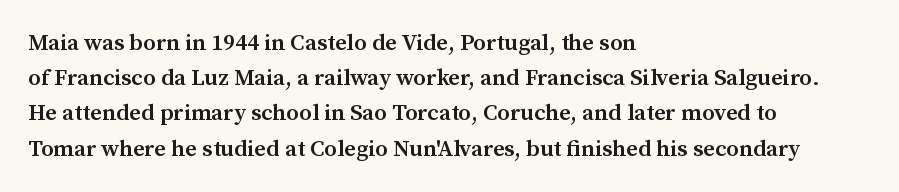
{"italic": "no", "bold": "semi", "underline": "no", "align": "left", "line_spacing": "normal", "line_spacing_ratio": 1.53, "letter_spacing": "normal", "letter_spacing_em": 0.0, "glyph_px": 23}
